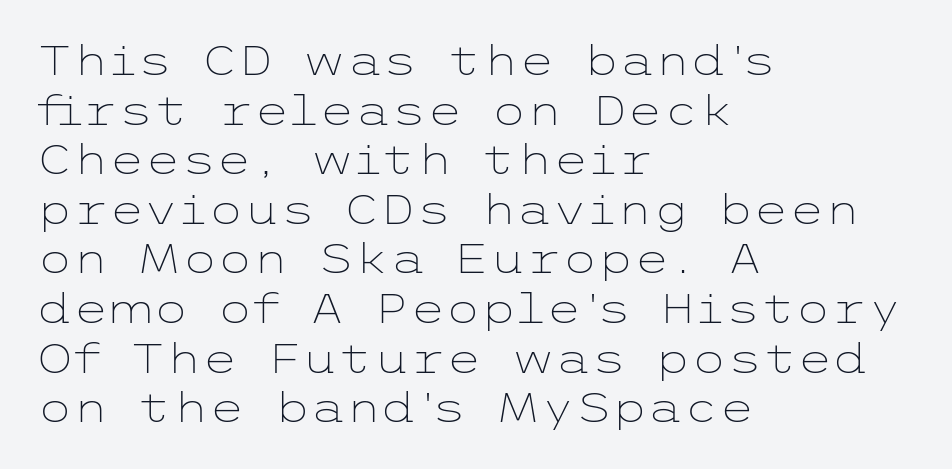
Left-aligned paragraph, ragged on the right. Quick note: not italic, upright. Tracking value appears to be zero — textbook default spacing. The characters are drawn with everyday or finer stroke widths. Nobody drew a line under any word here.
